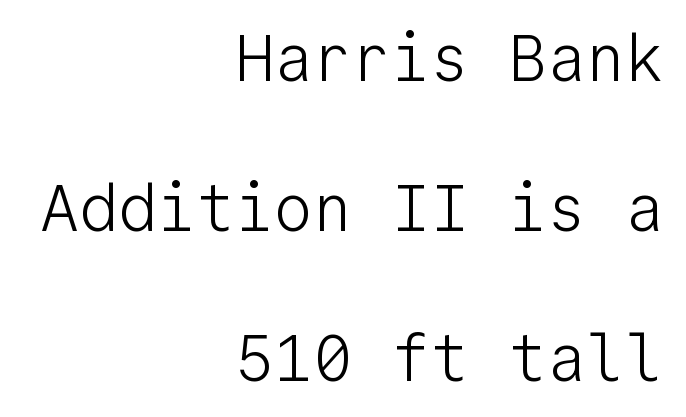
The image shows 65 px light sans-serif type, upright, monospaced; set right-aligned, loose line spacing (2.31x), normal letter spacing, not underlined; low stroke contrast and a medium x-height.
